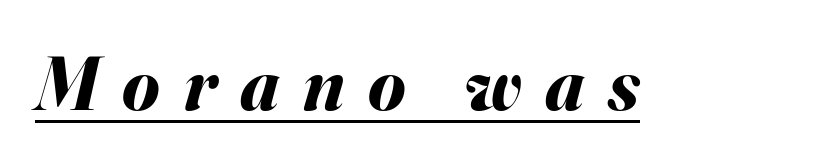
{"italic": "yes", "lean": "right", "slant_degrees": 16, "bold": "yes", "weight": "bold", "width": "normal", "stroke_contrast": "medium", "x_height": "small", "monospaced": "no", "underline": "yes", "letter_spacing": "wide", "letter_spacing_em": 0.31, "glyph_px": 76}
